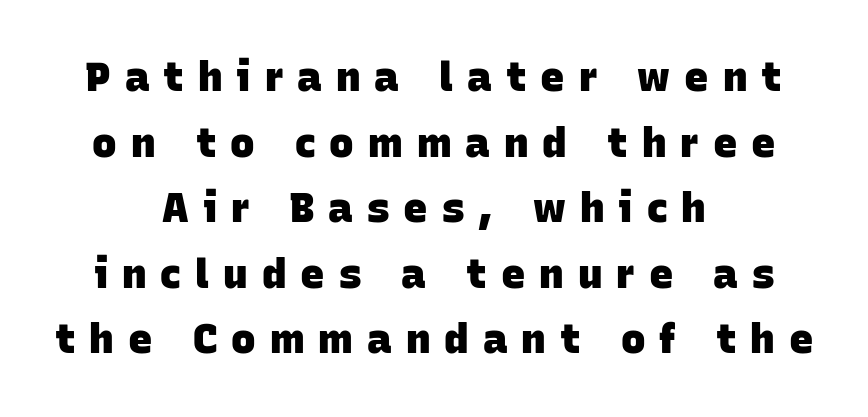
This sample has the flowing, uneven cadence of proportional lettering. This rendering widens character spacing well past its baseline value. A typesetter would call this leading conventional body-copy spacing. The typesetting leans heavy: a genuine bold. Every row of glyphs is offset so its center matches the block's center.
